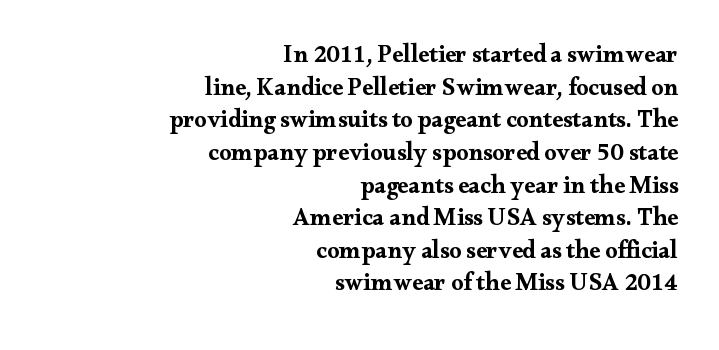
{"italic": "no", "bold": "yes", "underline": "no", "align": "right", "line_spacing": "normal", "line_spacing_ratio": 1.36, "letter_spacing": "normal", "letter_spacing_em": 0.0, "glyph_px": 24}
